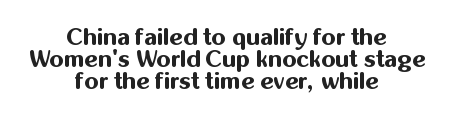
{"italic": "no", "bold": "yes", "underline": "no", "align": "center", "line_spacing": "tight", "line_spacing_ratio": 0.96, "letter_spacing": "normal", "letter_spacing_em": 0.0, "glyph_px": 23}
